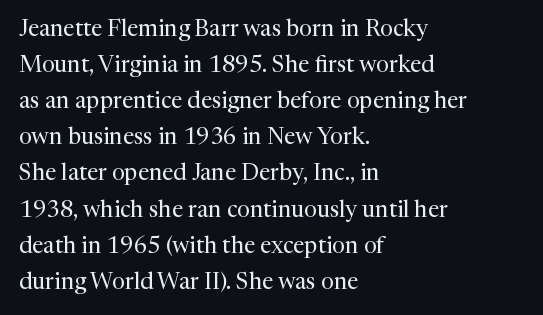
The image shows 23 px text type, upright; set left-aligned, normal line spacing (1.57x), normal letter spacing, not underlined.
